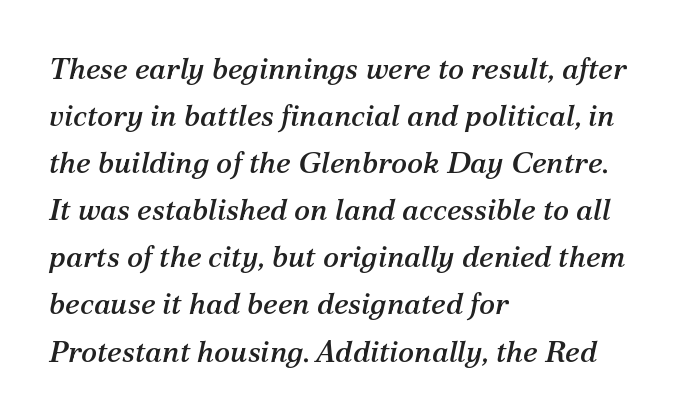
The image shows 30 px serif type, italic (leaning right); set left-aligned, normal line spacing (1.57x), normal letter spacing, not underlined; medium stroke contrast and a medium x-height.
